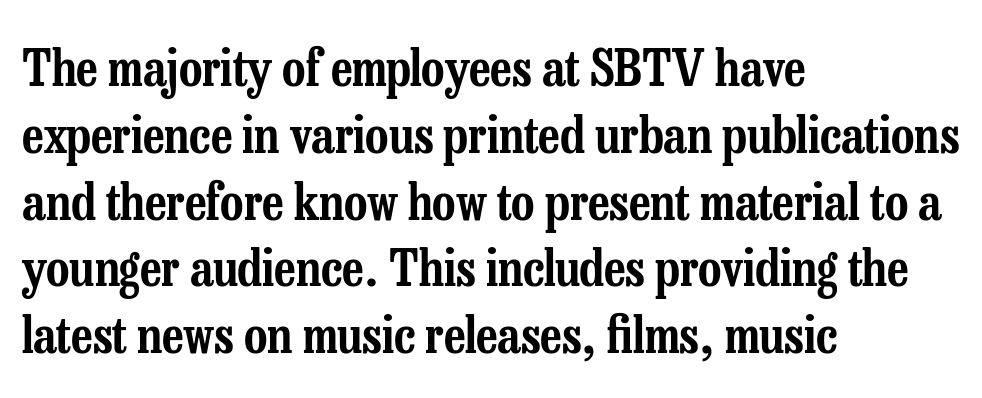
This block has exactly the height ordinary leading produces. Letterform terminals end in serifs throughout the passage. Short and long lines alike share a common starting point at left. Tracking here is standard; glyphs follow each other at the usual distance. Is this a fixed-width face? No — the glyphs have proportional, varying widths.
